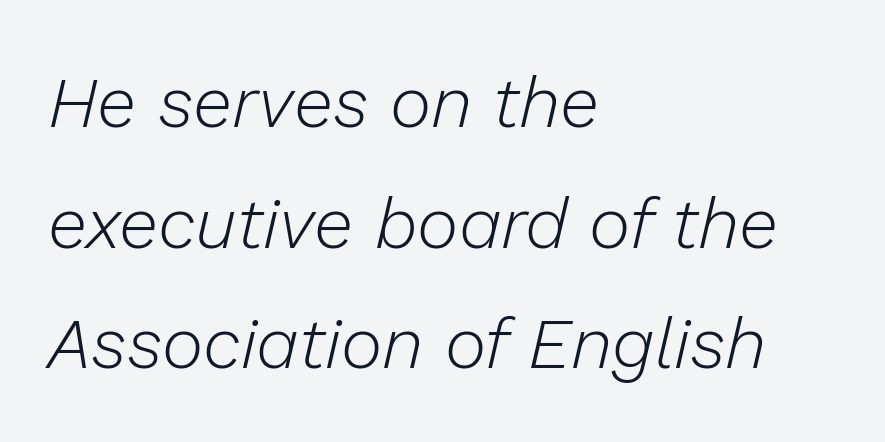
Q: Is the text bold? A: No.
Q: Is the text italic (slanted)? A: Yes, it leans right by about 13 degrees.
Q: Is the text underlined? A: No.
Q: How is the paragraph aligned? A: Left-aligned.
Q: Is the spacing between letters normal or unusually wide? A: Normal.
Q: Is the spacing between lines tight, normal or loose? A: Normal.
Q: Width (condensed, normal, or wide)? A: Normal.
Q: Stroke contrast? A: Low.
Q: x-height? A: Medium.
Q: Monospaced? A: No.
